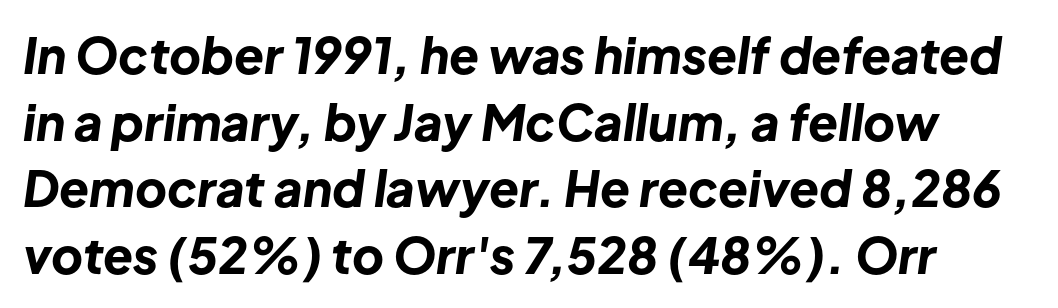
The gap between lines stays unmarked. Each new line begins a customary step beneath the previous one. Nobody touched the tracking dial on this one. Do the characters align in a grid? No, the font is proportional. The characters look thick and weighty, a clear bold.
